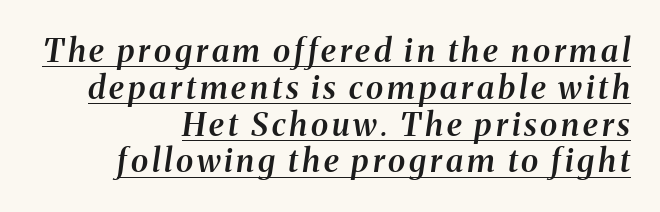
The rendered words wear a rule along their underside. Are there feet on the stems? There are — it's a serif. Tightly led — the rows are bunched. Looking at the ascenders, they clearly lean. Is the block centered? No — it sits flush against the right margin.
